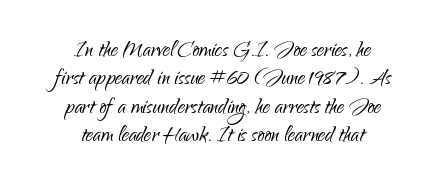
The letters advance in unequal steps, a hallmark of proportional type. The face looks like a standard text weight, possibly lighter. Baseline-to-baseline distance is barely more than the letter height. The passage shown is not underscored anywhere.
